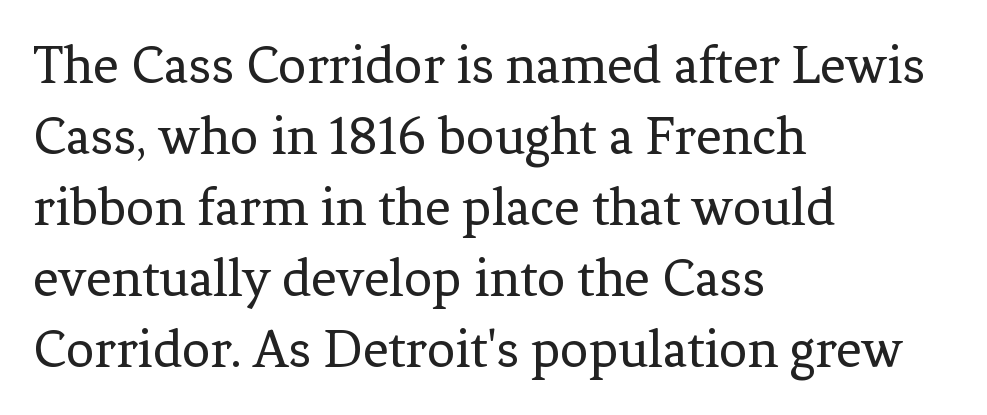
{"serif": "yes", "italic": "no", "bold": "no", "weight": "regular", "width": "normal", "stroke_contrast": "low", "x_height": "medium", "monospaced": "no", "underline": "no", "align": "left", "line_spacing": "normal", "line_spacing_ratio": 1.27, "letter_spacing": "normal", "letter_spacing_em": 0.0, "glyph_px": 56}
